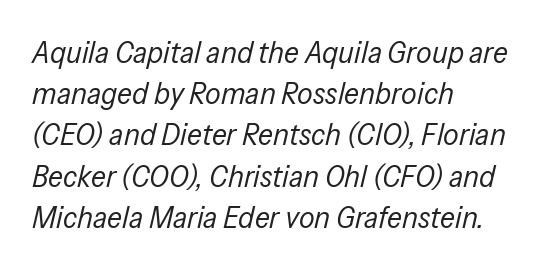
Character widths vary here, with narrow letters taking less room than wide ones. Observe the lean: these are italic letterforms. What stands out about the letter spacing? Nothing — it is the standard amount. Letters rest on an invisible, unmarked baseline.
